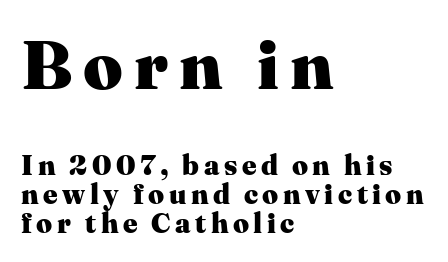
The image shows 69 px heavy serif type, upright; set left-aligned, tight line spacing (1.03x), not underlined; the first (top) block is 2.46x larger; medium stroke contrast and a medium x-height.
